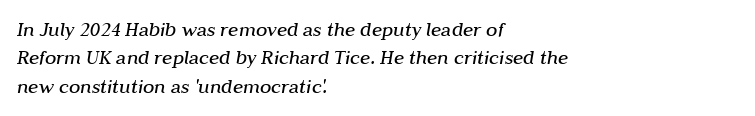
Q: Is the text bold? A: No.
Q: Is the text italic (slanted)? A: Yes, it leans right by about 10 degrees.
Q: Is the text underlined? A: No.
Q: How is the paragraph aligned? A: Left-aligned.
Q: Is the spacing between letters normal or unusually wide? A: Normal.
Q: Is the spacing between lines tight, normal or loose? A: Normal.
